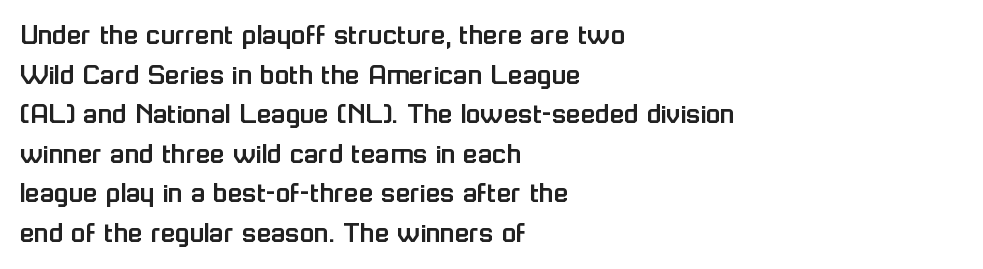
Q: Is the text italic (slanted)? A: No, it is upright.
Q: Is the typeface a serif or a sans-serif typeface? A: Sans-serif.
Q: Is the text underlined? A: No.
Q: How is the paragraph aligned? A: Left-aligned.
Q: Is the spacing between letters normal or unusually wide? A: Normal.
Q: Is the spacing between lines tight, normal or loose? A: Normal.
Q: Width (condensed, normal, or wide)? A: Normal.
Q: Stroke contrast? A: Low.
Q: x-height? A: Medium.
Q: Monospaced? A: No.
